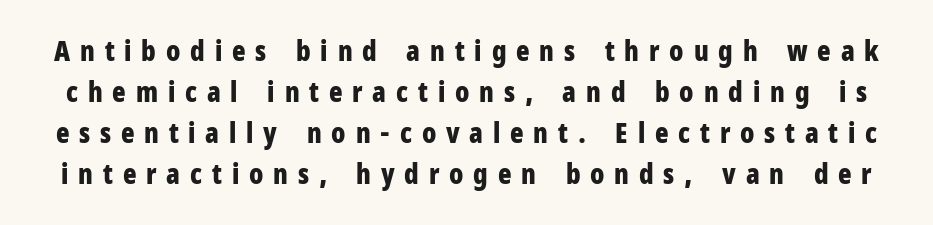
Do the characters align in a grid? No, the font is proportional. Strokes here are thick enough to call this a true bold. Each new line begins a customary step beneath the previous one. Nope, not italic — everything's standing straight.
